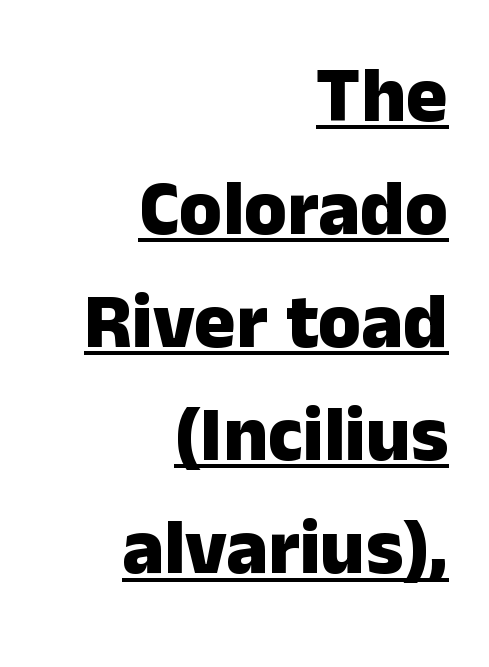
Standard letterfit; no display-style spreading of the glyphs. The rows are spaced the way most documents space them. Bold? Absolutely — the strokes are thick and heavy. Check the space under the baseline: a stroke is drawn there.
